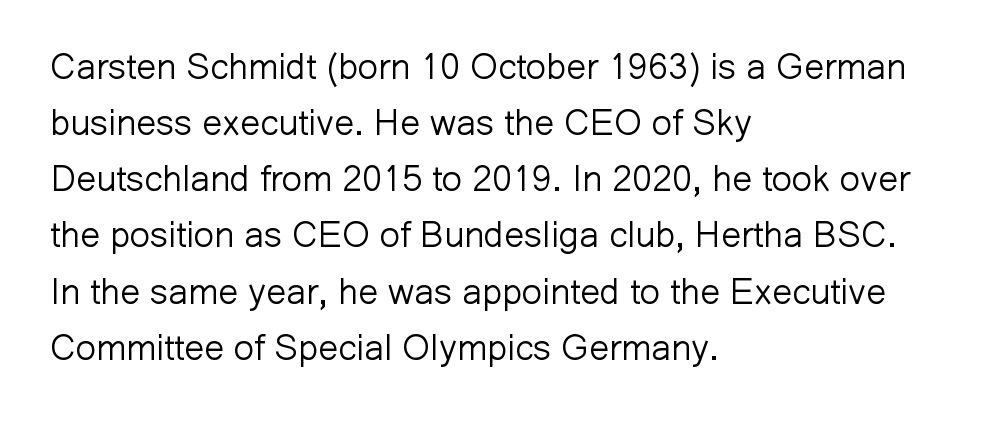
The image shows 36 px light sans-serif type, upright; set left-aligned, normal line spacing (1.56x), normal letter spacing, not underlined; low stroke contrast and a medium x-height.
